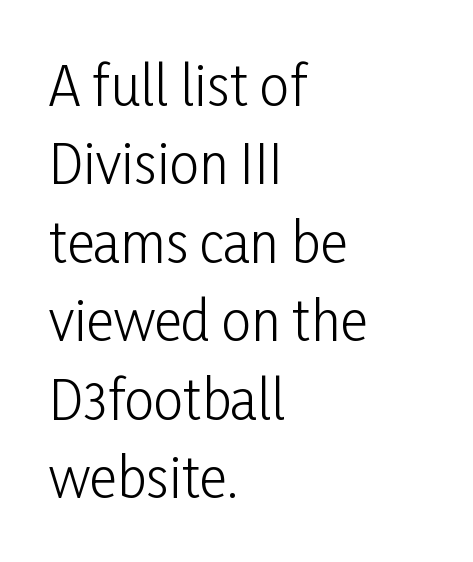
Q: Is the text bold? A: No.
Q: Is the text italic (slanted)? A: No, it is upright.
Q: Is the typeface a serif or a sans-serif typeface? A: Sans-serif.
Q: Is the text underlined? A: No.
Q: How is the paragraph aligned? A: Left-aligned.
Q: Is the spacing between letters normal or unusually wide? A: Normal.
Q: Is the spacing between lines tight, normal or loose? A: Normal.
Q: Width (condensed, normal, or wide)? A: Condensed.
Q: Stroke contrast? A: Low.
Q: x-height? A: Medium.
Q: Monospaced? A: No.
